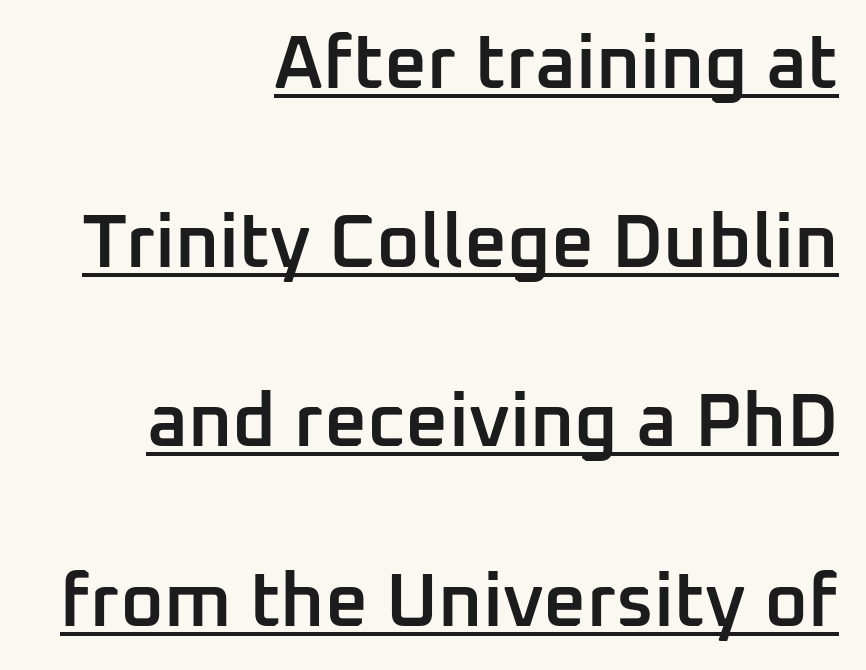
Q: Is the text bold? A: Semi-bold.
Q: Is the text italic (slanted)? A: No, it is upright.
Q: Is the typeface a serif or a sans-serif typeface? A: Sans-serif.
Q: Is the text underlined? A: Yes.
Q: How is the paragraph aligned? A: Right-aligned.
Q: Is the spacing between letters normal or unusually wide? A: Normal.
Q: Is the spacing between lines tight, normal or loose? A: Loose.
Q: Width (condensed, normal, or wide)? A: Normal.
Q: Stroke contrast? A: Low.
Q: x-height? A: Medium.
Q: Monospaced? A: No.
